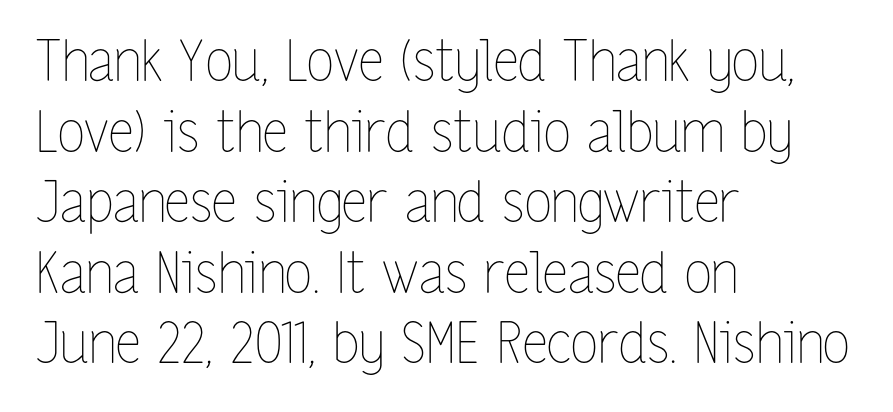
The image shows 56 px thin, condensed type, upright; set left-aligned, normal line spacing (1.26x), normal letter spacing, not underlined; low stroke contrast and a medium x-height.
